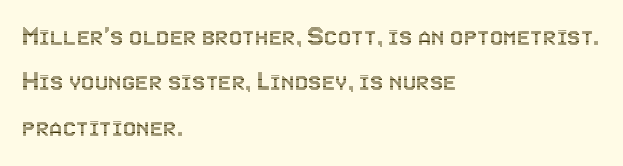
How would I describe the line gaps? Plain and ordinary. The zone under the glyphs is completely vacant. Ordinary non-slanted type is in use. Casual observation: everything's shoved over to the left. Varying glyph widths throughout — classic text-font behaviour. Compared with typical body copy, the letter spacing here is the same.
